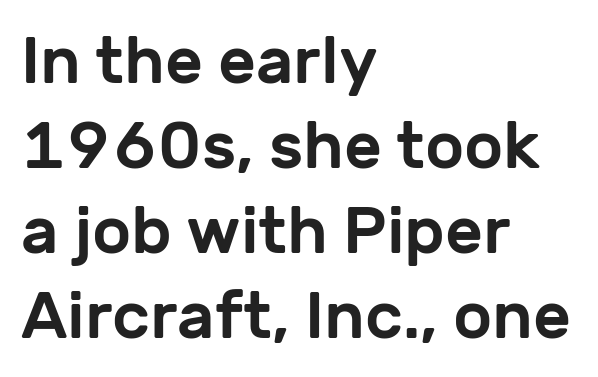
Clear beneath every line of the passage. Check where the strokes stop: nothing finishes them off — pure sans. The typesetter chose a ragged-right arrangement here. Posture: straight, roman, zero tilt. Here the designer chose a conventional face with non-uniform glyph widths.
